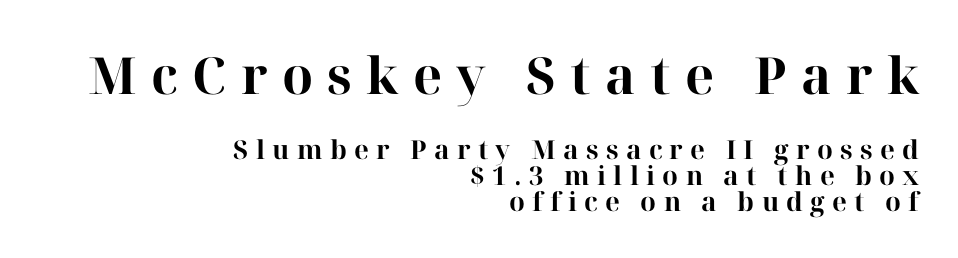
{"serif": "yes", "italic": "no", "bold": "yes", "weight": "bold", "width": "normal", "stroke_contrast": "high", "x_height": "medium", "monospaced": "no", "underline": "no", "align": "right", "line_spacing": "tight", "line_spacing_ratio": 1.0, "letter_spacing": "wide", "letter_spacing_em": 0.28, "larger_block": "first", "size_ratio": 1.96, "glyph_px": 51}
